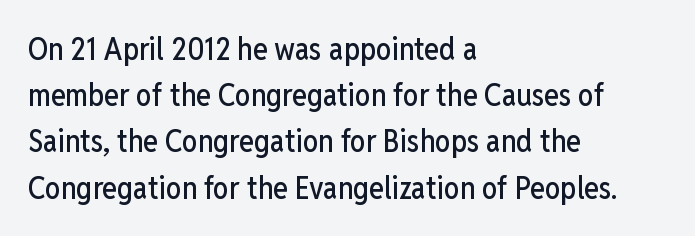
Q: Is the text italic (slanted)? A: No, it is upright.
Q: Is the typeface a serif or a sans-serif typeface? A: Sans-serif.
Q: Is the text underlined? A: No.
Q: How is the paragraph aligned? A: Left-aligned.
Q: Is the spacing between letters normal or unusually wide? A: Normal.
Q: Is the spacing between lines tight, normal or loose? A: Normal.
Q: Width (condensed, normal, or wide)? A: Condensed.
Q: Stroke contrast? A: Low.
Q: x-height? A: Medium.
Q: Monospaced? A: No.
